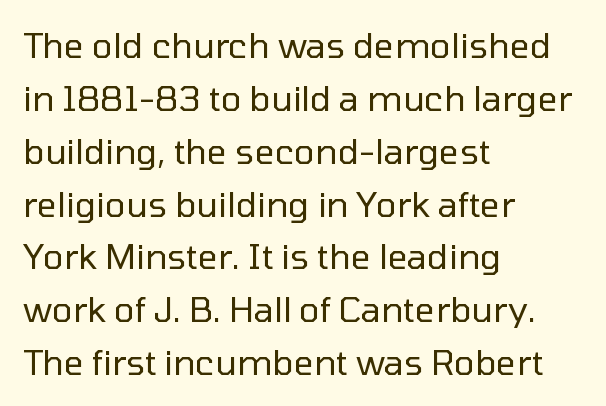
The font sits on the lighter half of the weight spectrum, regular included. Do the characters align in a grid? No, the font is proportional. Regarding serifs, this sample does without them. Notice how the passage keeps a crisp vertical edge on the left only.
